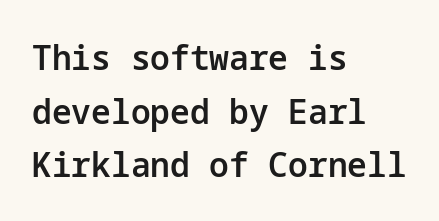
{"serif": "no", "italic": "no", "bold": "semi", "weight": "semibold", "width": "normal", "stroke_contrast": "low", "x_height": "medium", "underline": "no", "align": "left", "line_spacing": "normal", "line_spacing_ratio": 1.53, "letter_spacing": "normal", "letter_spacing_em": 0.0, "glyph_px": 35}
